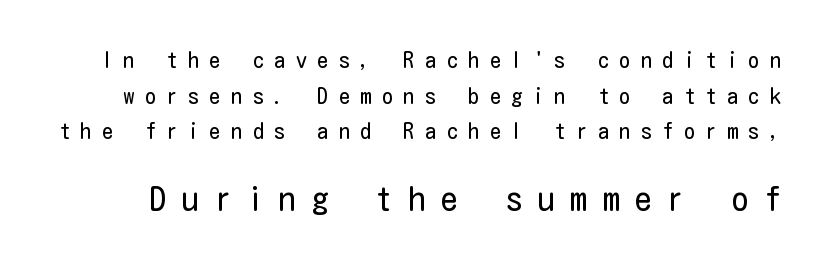
The image shows 33 px regular-weight, condensed sans-serif type, upright; set normal line spacing (1.62x), unusually wide letter spacing (+0.48 em), not underlined; the second (bottom) block is 1.5x larger; low stroke contrast and a medium x-height.
